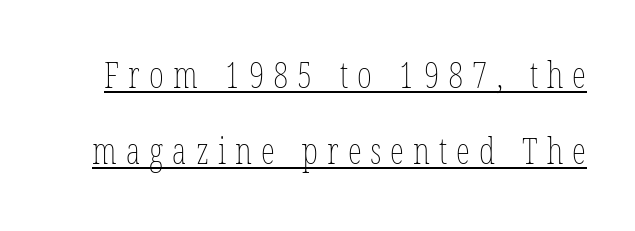
Q: Is the text bold? A: No.
Q: Is the text italic (slanted)? A: No, it is upright.
Q: Is the text underlined? A: Yes.
Q: Is the spacing between letters normal or unusually wide? A: Unusually wide.
Q: Is the spacing between lines tight, normal or loose? A: Loose.
Q: Width (condensed, normal, or wide)? A: Condensed.
Q: Stroke contrast? A: Low.
Q: x-height? A: Medium.
Q: Monospaced? A: No.
